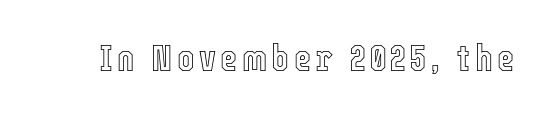
{"italic": "no", "width": "condensed", "x_height": "medium", "monospaced": "no", "underline": "no", "glyph_px": 37}
